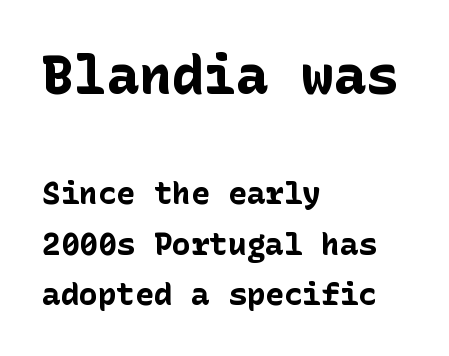
The image shows 54 px bold sans-serif type, upright; set left-aligned, normal line spacing (1.64x), normal letter spacing, not underlined; the first (top) block is 1.74x larger; low stroke contrast and a medium x-height.
